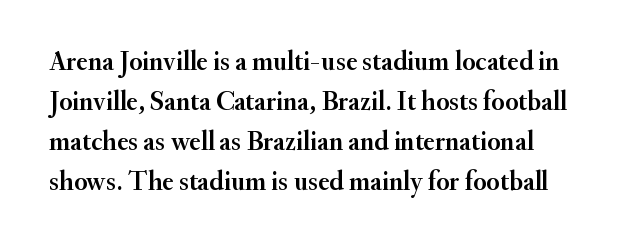
The image shows 27 px text type, upright; set left-aligned, normal line spacing (1.48x), normal letter spacing, not underlined.
